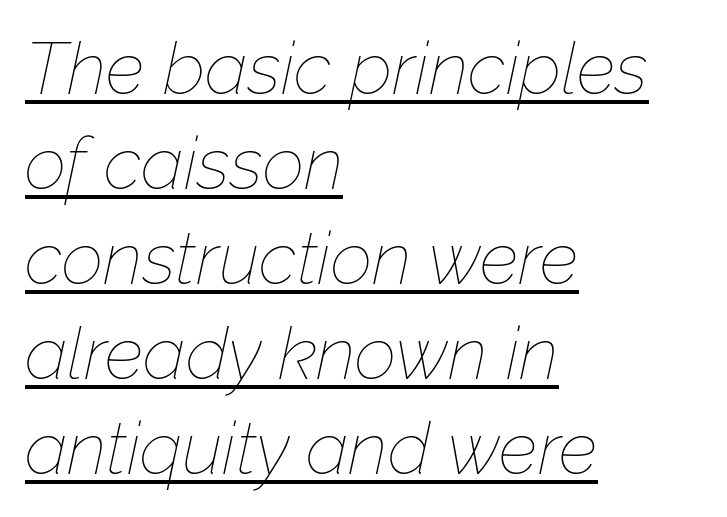
{"italic": "yes", "lean": "right", "slant_degrees": 12, "bold": "no", "weight": "thin", "width": "normal", "stroke_contrast": "low", "x_height": "medium", "monospaced": "no", "underline": "yes", "align": "left", "line_spacing": "normal", "line_spacing_ratio": 1.3, "letter_spacing": "normal", "letter_spacing_em": 0.0, "glyph_px": 73}
